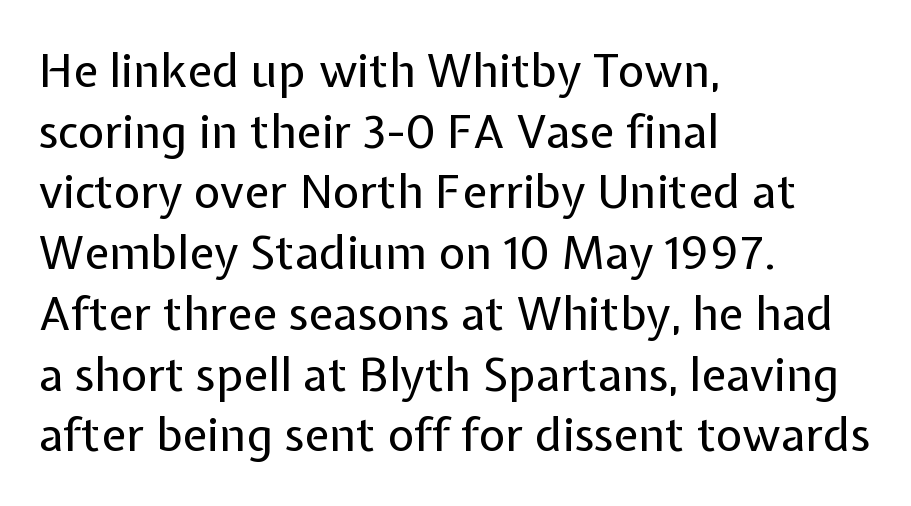
Is the type heavy? It reads as light-to-regular instead. Think of a printed novel: that variable character pitch is what you see here. Observe the ordinary spacing: letters are neighbours, not strangers. Serifs: no, the terminals of the letterforms are clean. The passage shown stacks its lines at a standard gap.
